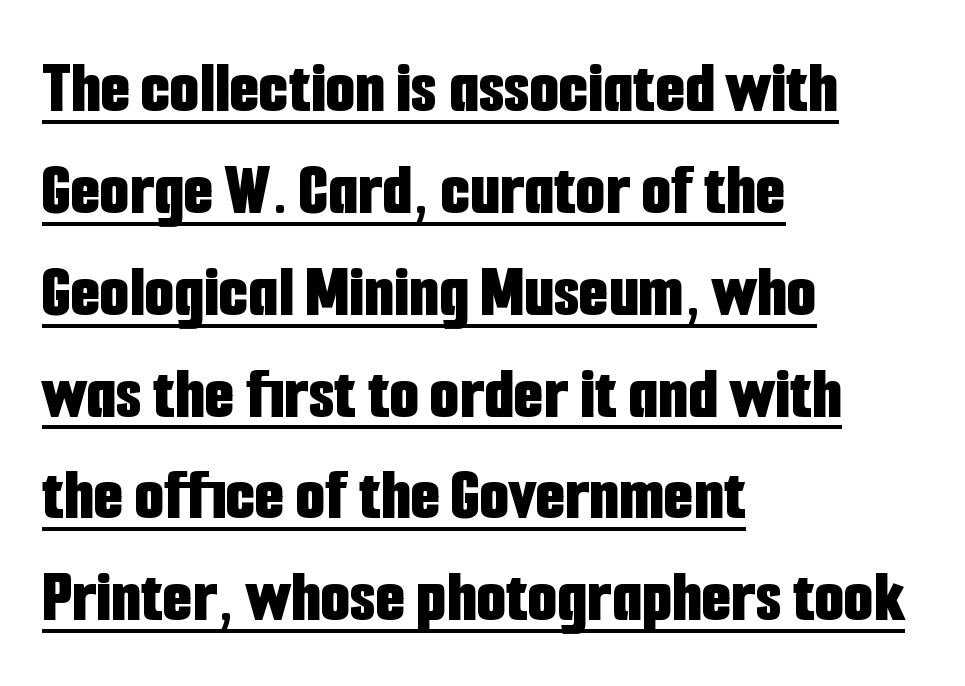
Do the characters align in a grid? No, the font is proportional. No feet cap the strokes, marking this as sans-serif type. Has an underline been added? It has. Each line starts at the same left margin while the right side varies. It's the straight-up-and-down kind of type.
